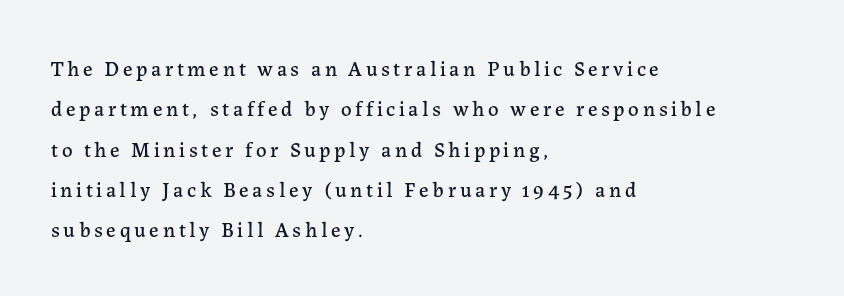
Q: Is the text italic (slanted)? A: No, it is upright.
Q: Is the text underlined? A: No.
Q: How is the paragraph aligned? A: Left-aligned.
Q: Is the spacing between lines tight, normal or loose? A: Loose.
